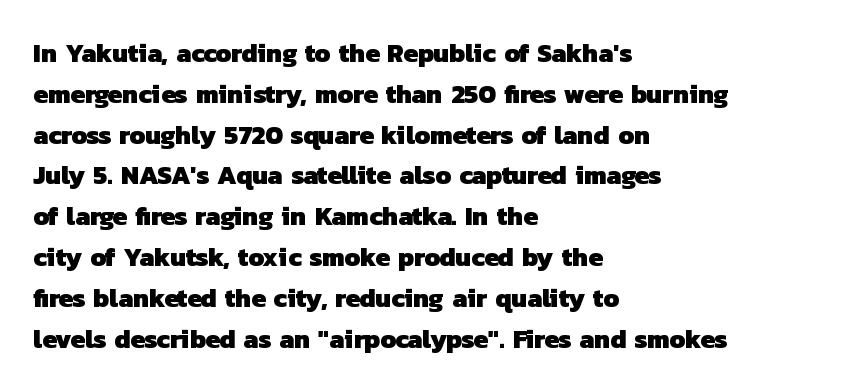
The image shows 26 px bold type; set left-aligned, normal line spacing (1.57x), normal letter spacing, not underlined.
